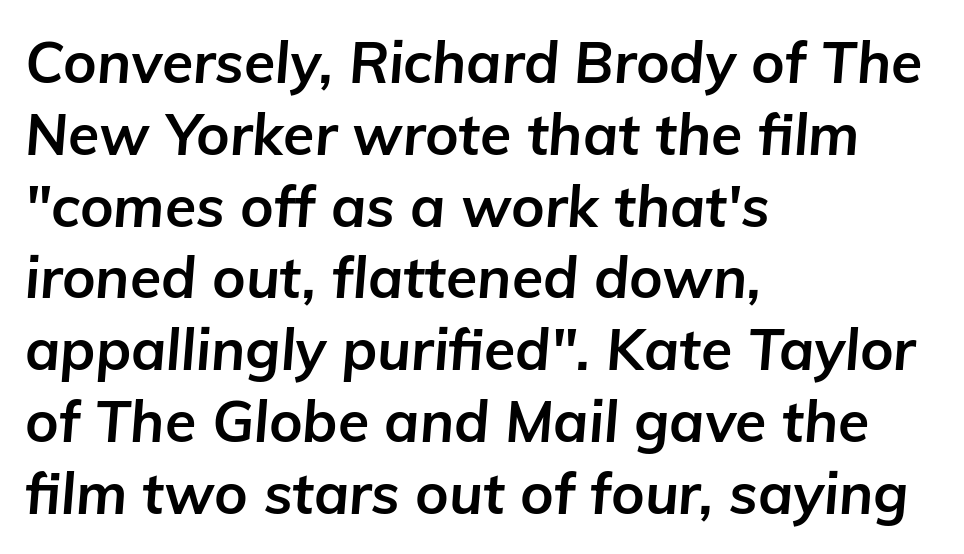
Q: Is the text bold? A: Yes.
Q: Is the text italic (slanted)? A: Yes, it leans right by about 5 degrees.
Q: Is the text underlined? A: No.
Q: How is the paragraph aligned? A: Left-aligned.
Q: Is the spacing between letters normal or unusually wide? A: Normal.
Q: Is the spacing between lines tight, normal or loose? A: Normal.
Q: Width (condensed, normal, or wide)? A: Normal.
Q: Stroke contrast? A: Low.
Q: x-height? A: Medium.
Q: Monospaced? A: No.
